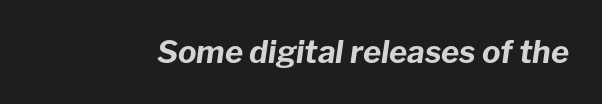
Q: Is the text bold? A: Yes.
Q: Is the text italic (slanted)? A: Yes, it leans right by about 8 degrees.
Q: Is the text underlined? A: No.
Q: Is the spacing between letters normal or unusually wide? A: Normal.
Q: Width (condensed, normal, or wide)? A: Normal.
Q: Stroke contrast? A: Low.
Q: x-height? A: Medium.
Q: Monospaced? A: No.
